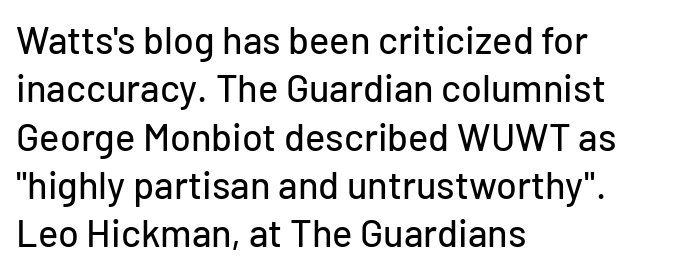
{"serif": "no", "italic": "no", "width": "normal", "stroke_contrast": "low", "x_height": "medium", "monospaced": "no", "underline": "no", "align": "left", "line_spacing": "normal", "line_spacing_ratio": 1.27, "letter_spacing": "normal", "letter_spacing_em": 0.0, "glyph_px": 38}
